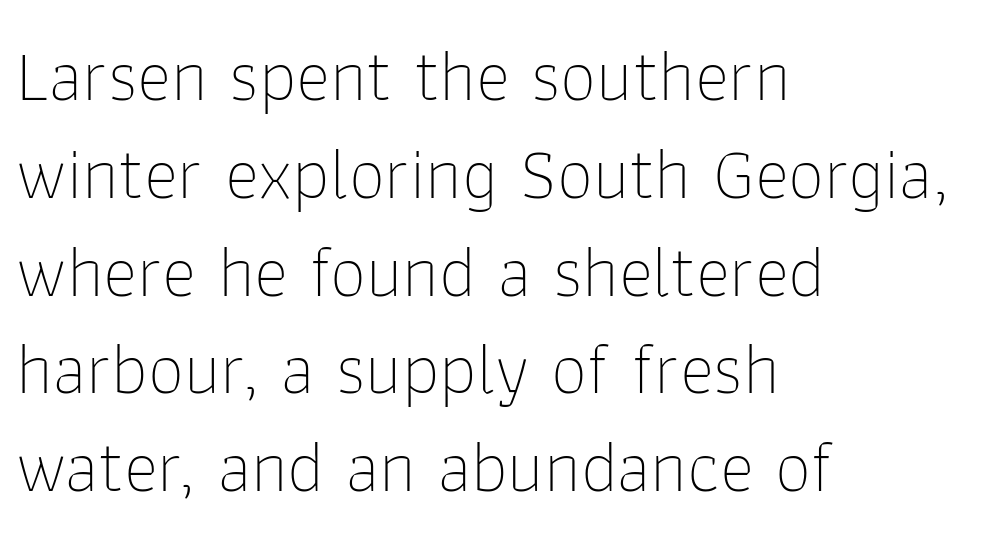
{"serif": "no", "italic": "no", "bold": "no", "weight": "thin", "width": "normal", "stroke_contrast": "low", "x_height": "medium", "monospaced": "no", "underline": "no", "align": "left", "line_spacing": "normal", "line_spacing_ratio": 1.34, "letter_spacing": "normal", "letter_spacing_em": 0.0, "glyph_px": 73}
